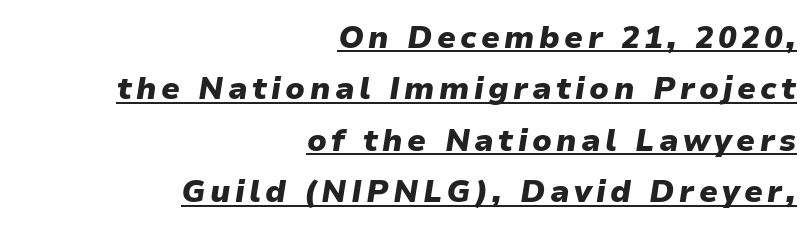
These lines were composed using italics. The sample has been set heavy, in full bold. A typographer would call this underscored text. Proportional: the letters do not fall into vertical columns. Notice how the passage keeps a crisp vertical edge on the right only. Line spacing here is normal.
